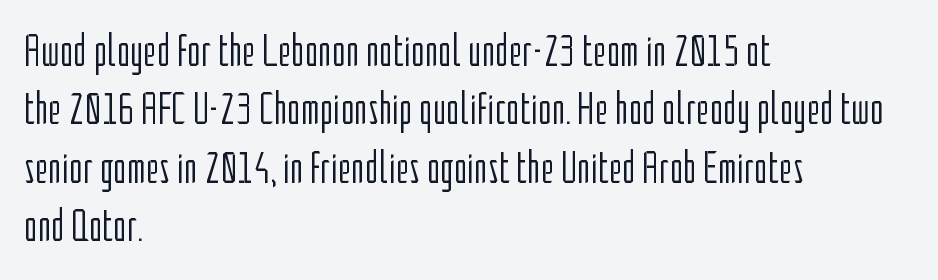
Q: Is the text bold? A: No.
Q: Is the text italic (slanted)? A: No, it is upright.
Q: Is the typeface a serif or a sans-serif typeface? A: Sans-serif.
Q: Is the text underlined? A: No.
Q: How is the paragraph aligned? A: Left-aligned.
Q: Is the spacing between letters normal or unusually wide? A: Normal.
Q: Is the spacing between lines tight, normal or loose? A: Normal.
Q: Width (condensed, normal, or wide)? A: Condensed.
Q: Stroke contrast? A: Low.
Q: x-height? A: Medium.
Q: Monospaced? A: No.
